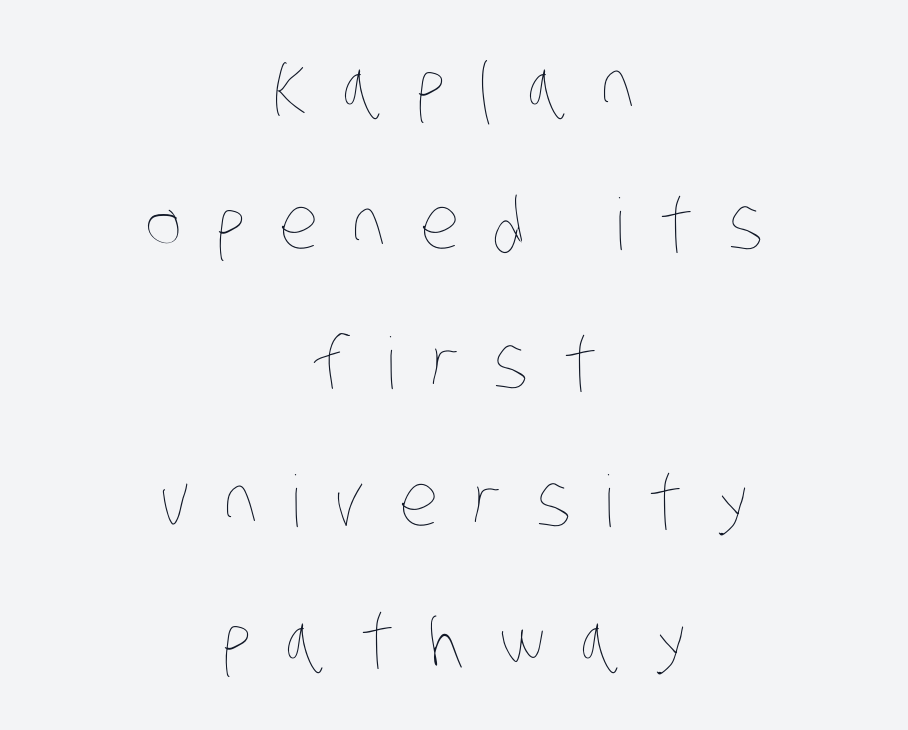
The image shows 71 px thin, condensed type; set centered, loose line spacing (1.95x), unusually wide letter spacing (+0.48 em), not underlined; low stroke contrast and a large x-height.
